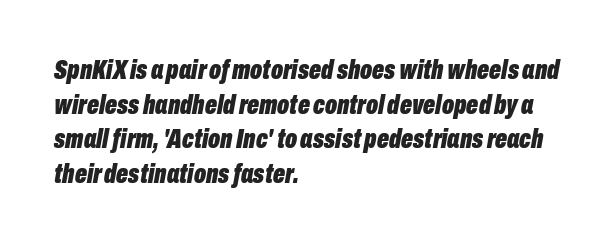
{"italic": "yes", "lean": "right", "slant_degrees": 10, "bold": "yes", "weight": "bold", "width": "condensed", "stroke_contrast": "low", "x_height": "medium", "monospaced": "no", "underline": "no", "align": "left", "line_spacing_ratio": 1.24, "letter_spacing": "normal", "letter_spacing_em": 0.0, "glyph_px": 28}
